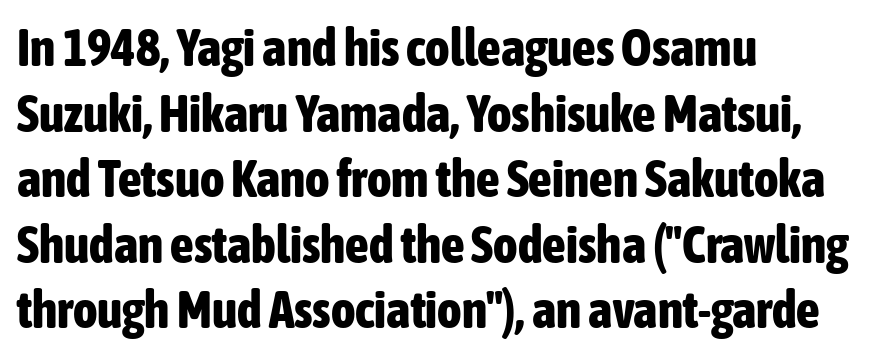
Q: Is the text bold? A: Yes.
Q: Is the text italic (slanted)? A: No, it is upright.
Q: Is the typeface a serif or a sans-serif typeface? A: Sans-serif.
Q: Is the text underlined? A: No.
Q: How is the paragraph aligned? A: Left-aligned.
Q: Is the spacing between letters normal or unusually wide? A: Normal.
Q: Is the spacing between lines tight, normal or loose? A: Normal.
Q: Width (condensed, normal, or wide)? A: Condensed.
Q: Stroke contrast? A: Low.
Q: x-height? A: Medium.
Q: Monospaced? A: No.
